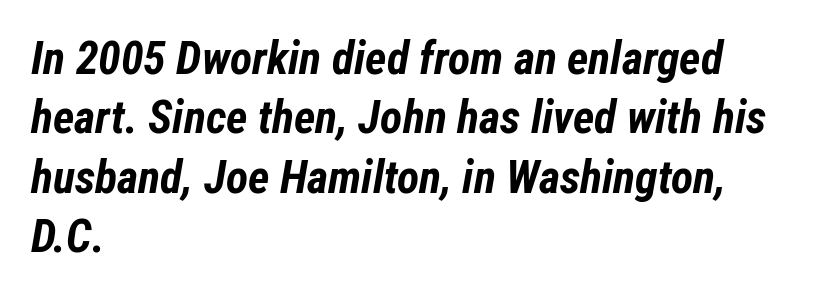
The image shows 46 px bold, condensed type, italic (leaning right); set left-aligned, normal line spacing (1.29x), normal letter spacing, not underlined; low stroke contrast and a medium x-height.
